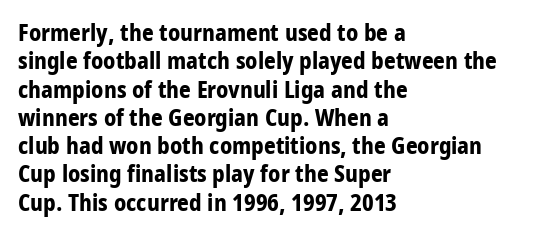
The image shows 23 px bold type, upright; set left-aligned, line spacing 1.23x, normal letter spacing, not underlined.
